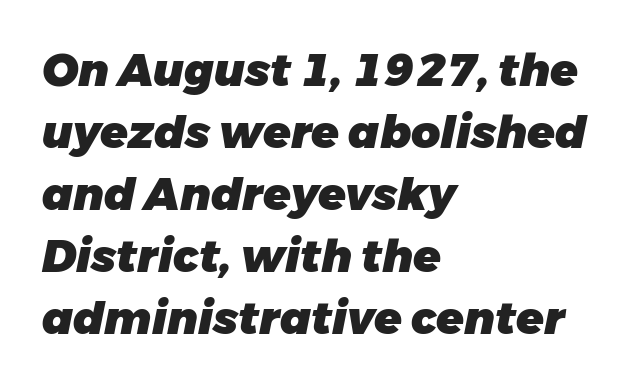
{"italic": "yes", "lean": "right", "slant_degrees": 11, "bold": "yes", "weight": "heavy", "width": "normal", "stroke_contrast": "low", "x_height": "medium", "monospaced": "no", "underline": "no", "align": "left", "line_spacing": "normal", "line_spacing_ratio": 1.38, "letter_spacing": "normal", "letter_spacing_em": 0.0, "glyph_px": 45}
